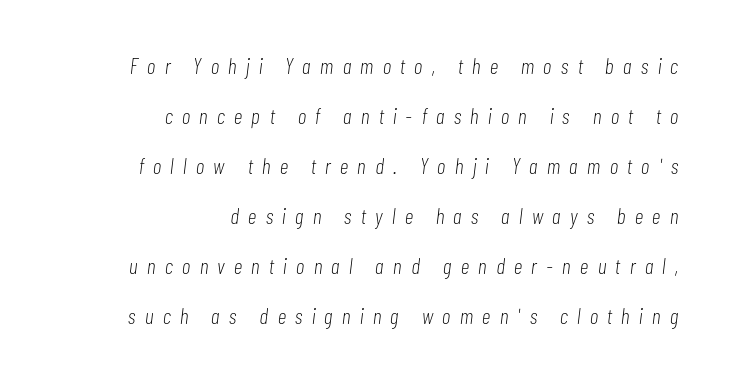
{"italic": "yes", "lean": "right", "slant_degrees": 7, "bold": "no", "underline": "no", "align": "right", "line_spacing": "loose", "line_spacing_ratio": 2.27, "letter_spacing": "wide", "letter_spacing_em": 0.43, "glyph_px": 22}
